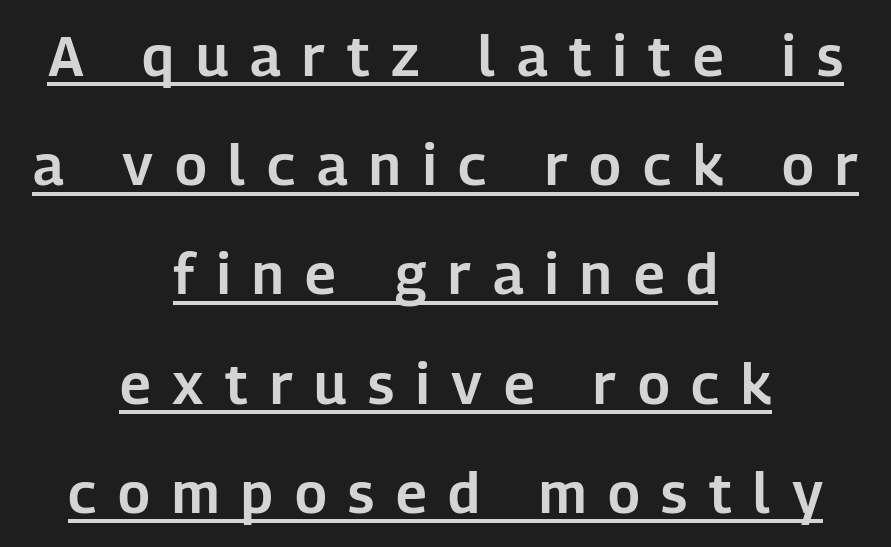
These lines are rendered in a variable-pitch font. The compositor balanced each line on the midline. This block would shrink considerably if given ordinary leading; it's expanded now. Serif or sans? Sans — the stroke terminals are bare.
